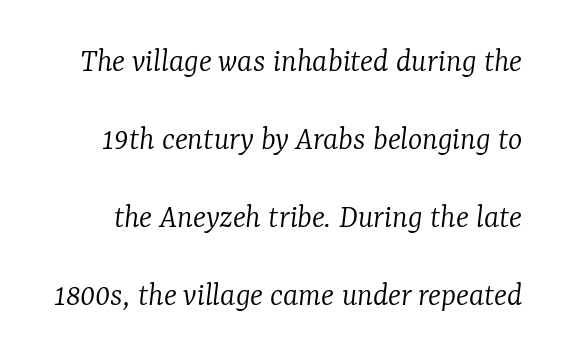
The image shows 34 px light serif type, italic (leaning right); set loose line spacing (2.29x), normal letter spacing, not underlined; low stroke contrast and a medium x-height.
